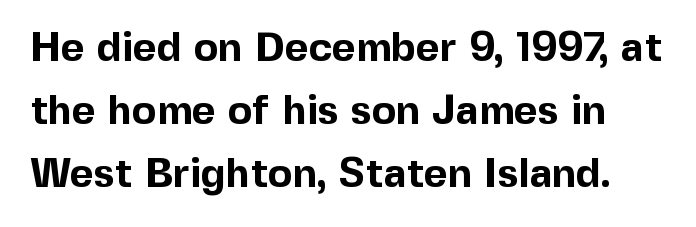
{"serif": "no", "italic": "no", "bold": "yes", "weight": "bold", "width": "normal", "x_height": "medium", "monospaced": "no", "underline": "no", "line_spacing": "normal", "line_spacing_ratio": 1.54, "letter_spacing": "normal", "letter_spacing_em": 0.0, "glyph_px": 41}
